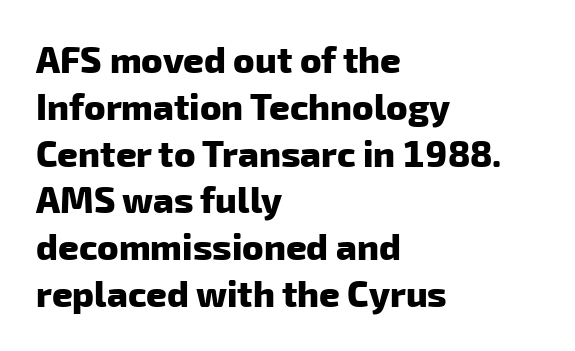
The image shows 36 px heavy sans-serif type; set left-aligned, normal line spacing (1.3x), normal letter spacing, not underlined; low stroke contrast and a medium x-height.
